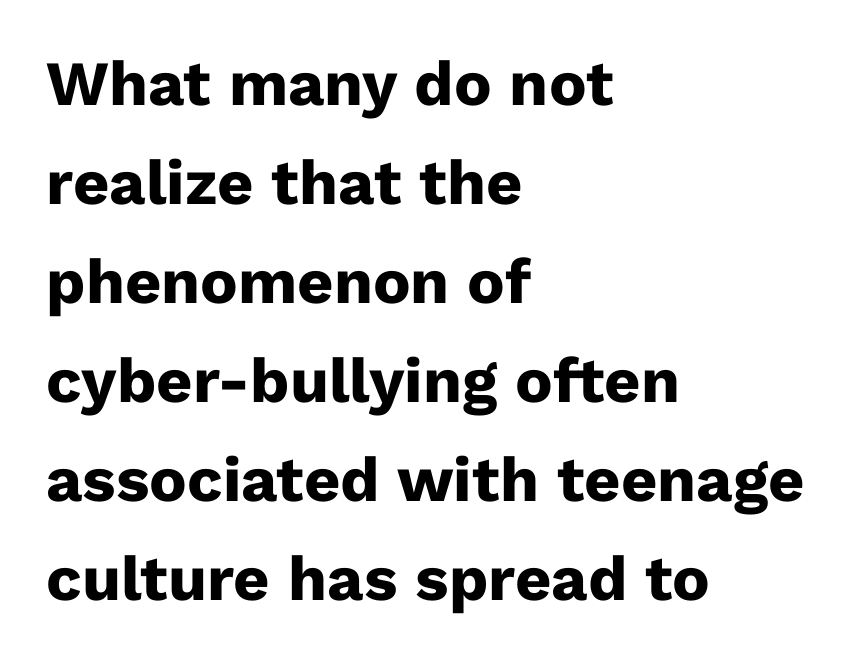
{"serif": "no", "italic": "no", "bold": "yes", "weight": "heavy", "width": "normal", "stroke_contrast": "low", "x_height": "medium", "monospaced": "no", "underline": "no", "align": "left", "line_spacing": "normal", "line_spacing_ratio": 1.57, "letter_spacing": "normal", "letter_spacing_em": 0.0, "glyph_px": 63}
